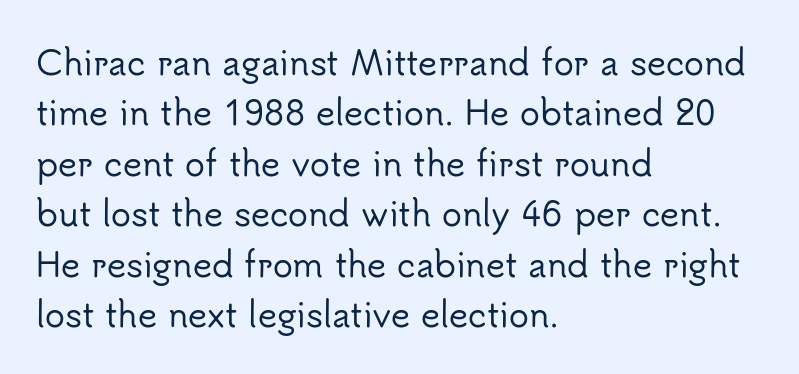
Underline: absent. Is the letter spacing exaggerated? No — it looks like the ordinary default. Note: no serifs on the glyphs. This sample keeps an unexceptional amount of space between lines. The rendering anchors every line to the left-hand side.
